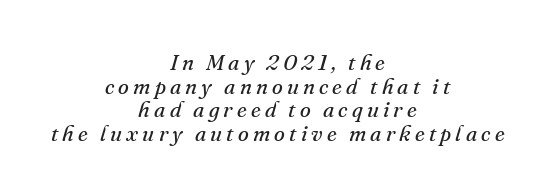
{"italic": "yes", "lean": "right", "slant_degrees": 16, "bold": "no", "underline": "no", "align": "center", "line_spacing": "tight", "line_spacing_ratio": 1.07, "glyph_px": 22}
